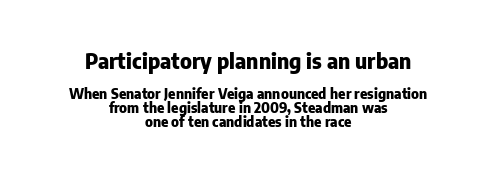
Q: Is the text bold? A: Yes.
Q: Is the text italic (slanted)? A: No, it is upright.
Q: Is the text underlined? A: No.
Q: How is the paragraph aligned? A: Centered.
Q: Is the spacing between letters normal or unusually wide? A: Normal.
Q: Is the spacing between lines tight, normal or loose? A: Tight.
Q: Which block of text is set in a larger size, the first (top) or the second (bottom)? A: The first (top) one.
